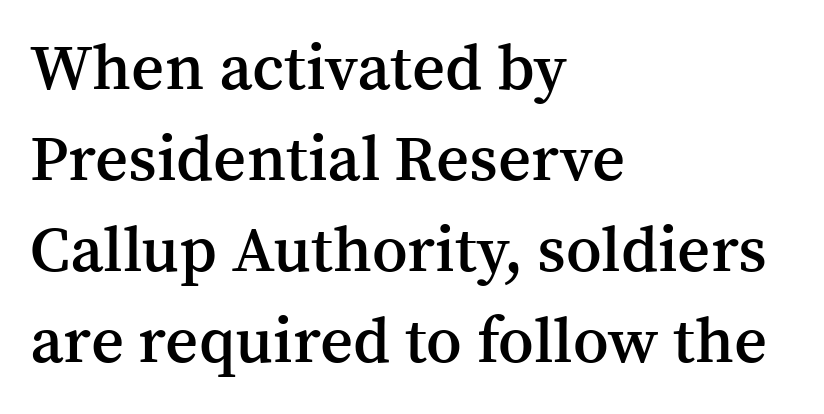
Q: Is the text bold? A: Semi-bold.
Q: Is the text italic (slanted)? A: No, it is upright.
Q: Is the typeface a serif or a sans-serif typeface? A: Serif.
Q: Is the text underlined? A: No.
Q: How is the paragraph aligned? A: Left-aligned.
Q: Is the spacing between letters normal or unusually wide? A: Normal.
Q: Is the spacing between lines tight, normal or loose? A: Normal.
Q: Width (condensed, normal, or wide)? A: Normal.
Q: Stroke contrast? A: Medium.
Q: x-height? A: Medium.
Q: Monospaced? A: No.
